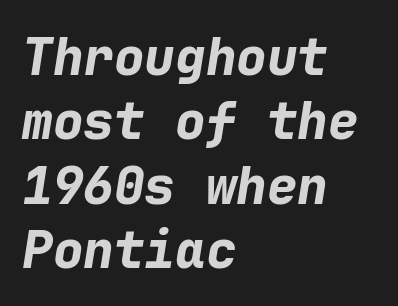
Q: Is the text bold? A: Yes.
Q: Is the text italic (slanted)? A: Yes, it leans right by about 9 degrees.
Q: Is the text underlined? A: No.
Q: How is the paragraph aligned? A: Left-aligned.
Q: Is the spacing between letters normal or unusually wide? A: Normal.
Q: Is the spacing between lines tight, normal or loose? A: Normal.
Q: Width (condensed, normal, or wide)? A: Normal.
Q: Stroke contrast? A: Low.
Q: x-height? A: Medium.
Q: Monospaced? A: Yes.
